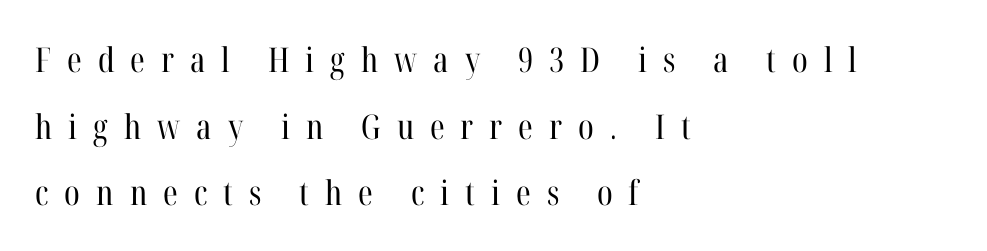
Q: Is the text bold? A: No.
Q: Is the text italic (slanted)? A: No, it is upright.
Q: Is the typeface a serif or a sans-serif typeface? A: Serif.
Q: Is the text underlined? A: No.
Q: How is the paragraph aligned? A: Left-aligned.
Q: Is the spacing between letters normal or unusually wide? A: Unusually wide.
Q: Is the spacing between lines tight, normal or loose? A: Loose.
Q: Width (condensed, normal, or wide)? A: Condensed.
Q: Stroke contrast? A: High.
Q: x-height? A: Medium.
Q: Monospaced? A: No.
